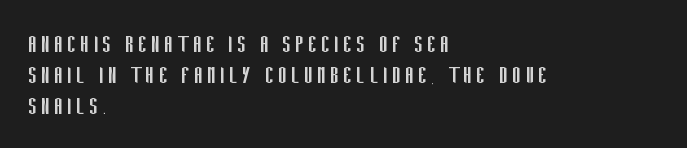
The image shows 28 px regular-weight, condensed sans-serif type, upright; set left-aligned, tight line spacing (1.11x), not underlined; low stroke contrast and a large x-height.
